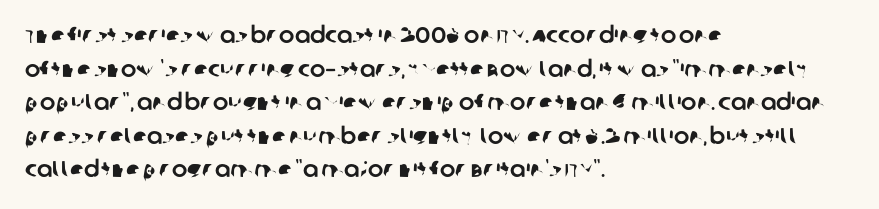
The image shows 23 px text type; set left-aligned, normal line spacing (1.46x), normal letter spacing, not underlined.
